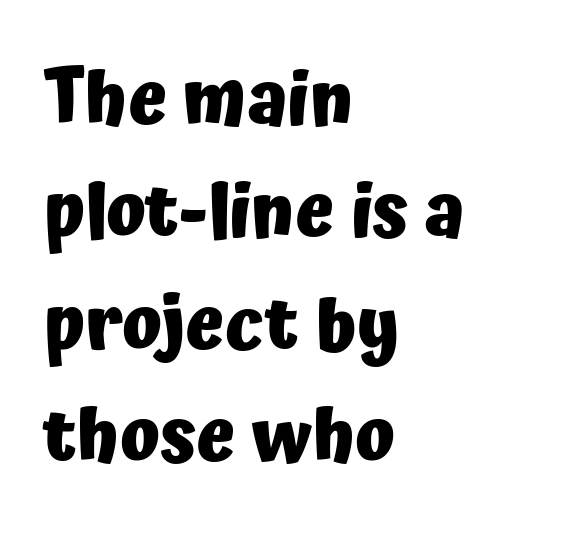
The image shows 73 px heavy sans-serif type, upright; set left-aligned, normal line spacing (1.54x), normal letter spacing, not underlined; low stroke contrast and a medium x-height.
